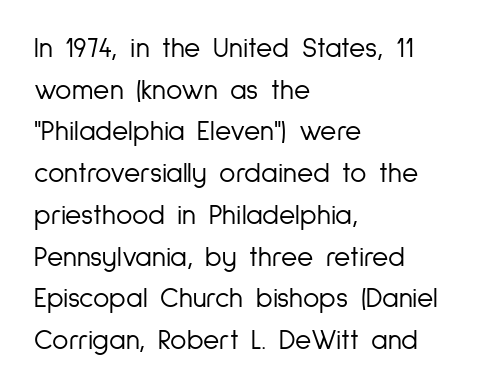
Q: Is the text bold? A: No.
Q: Is the text italic (slanted)? A: No, it is upright.
Q: Is the typeface a serif or a sans-serif typeface? A: Sans-serif.
Q: Is the text underlined? A: No.
Q: How is the paragraph aligned? A: Left-aligned.
Q: Is the spacing between letters normal or unusually wide? A: Normal.
Q: Is the spacing between lines tight, normal or loose? A: Normal.
Q: Width (condensed, normal, or wide)? A: Condensed.
Q: Stroke contrast? A: Low.
Q: x-height? A: Medium.
Q: Monospaced? A: No.
